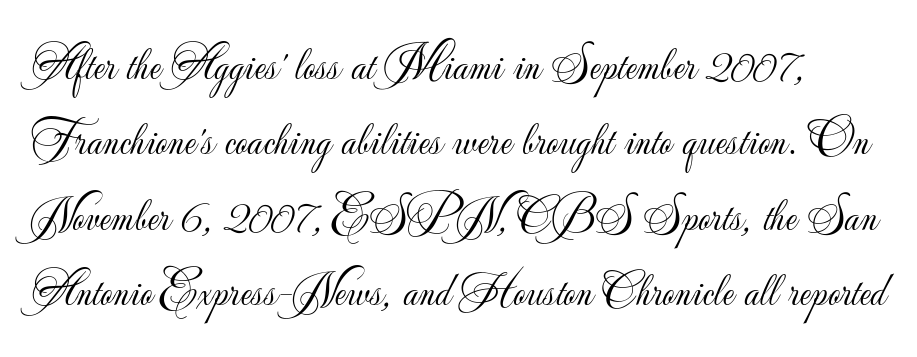
The image shows 48 px light sans-serif type; set normal line spacing (1.57x), normal letter spacing, not underlined; low stroke contrast and a small x-height.
